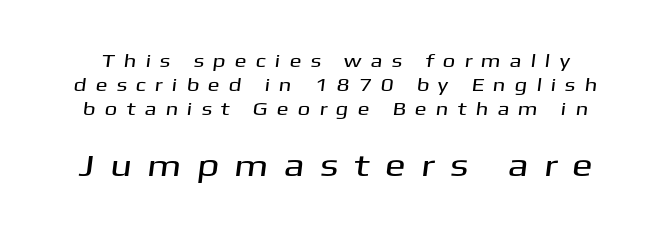
The image shows 31 px wide sans-serif type; set normal line spacing (1.32x), unusually wide letter spacing (+0.49 em), not underlined; the second (bottom) block is 1.72x larger; medium stroke contrast and a medium x-height.
